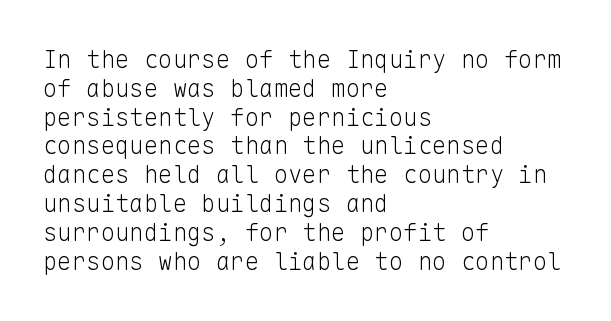
{"italic": "no", "bold": "no", "underline": "no", "align": "left", "line_spacing_ratio": 1.2, "letter_spacing": "normal", "letter_spacing_em": 0.0, "glyph_px": 24}
